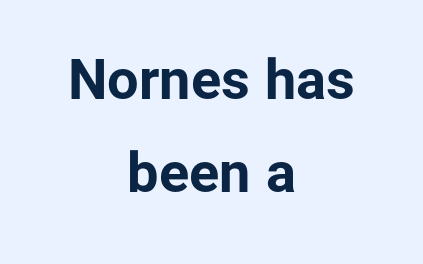
This sample keeps an unexceptional amount of space between lines. Upright lettering throughout. Serifs: no, the terminals of the letterforms are clean. Note the varied advance widths — an 'i' is clearly narrower than an 'm'. The paragraph has two soft edges and a firm central axis. Students, note that the glyphs here touch the page at normal intervals.
